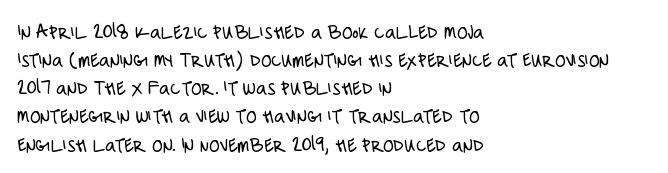
Q: Is the text bold? A: No.
Q: Is the text italic (slanted)? A: No, it is upright.
Q: Is the text underlined? A: No.
Q: How is the paragraph aligned? A: Left-aligned.
Q: Is the spacing between letters normal or unusually wide? A: Normal.
Q: Is the spacing between lines tight, normal or loose? A: Normal.
